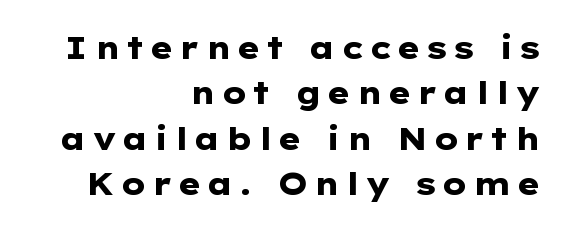
Quick note: interline space is typical. If you drew a ruler down the right edge, every line would touch it. The letters advance in unequal steps, a hallmark of proportional type. The lettering stays uniformly vertical, giving the passage a roman look. To sum up the face: it is a sans, with no serifs.
